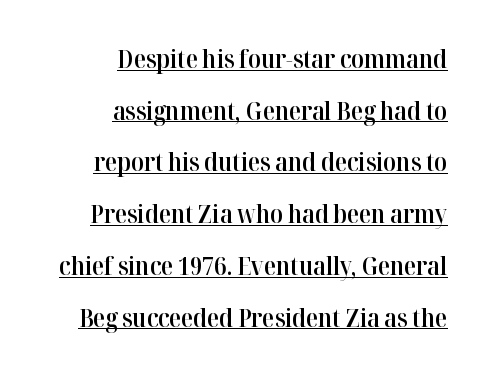
Q: Is the text bold? A: Semi-bold.
Q: Is the text italic (slanted)? A: No, it is upright.
Q: Is the text underlined? A: Yes.
Q: How is the paragraph aligned? A: Right-aligned.
Q: Is the spacing between letters normal or unusually wide? A: Normal.
Q: Is the spacing between lines tight, normal or loose? A: Loose.
